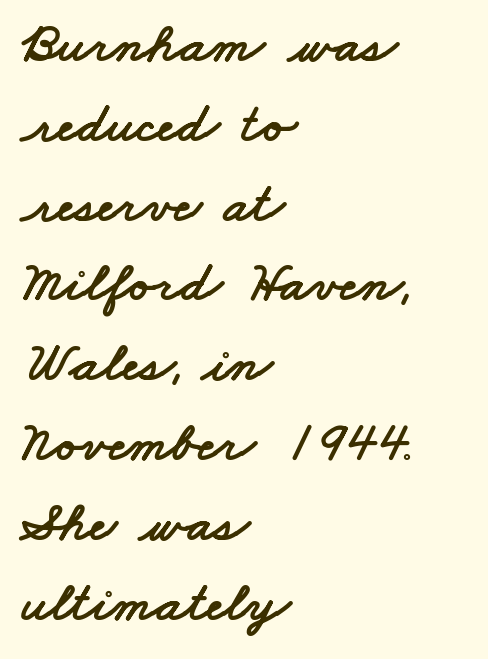
Q: Is the typeface a serif or a sans-serif typeface? A: Sans-serif.
Q: Is the text underlined? A: No.
Q: How is the paragraph aligned? A: Left-aligned.
Q: Is the spacing between letters normal or unusually wide? A: Normal.
Q: Is the spacing between lines tight, normal or loose? A: Normal.
Q: Width (condensed, normal, or wide)? A: Wide.
Q: Stroke contrast? A: Low.
Q: x-height? A: Small.
Q: Monospaced? A: No.
